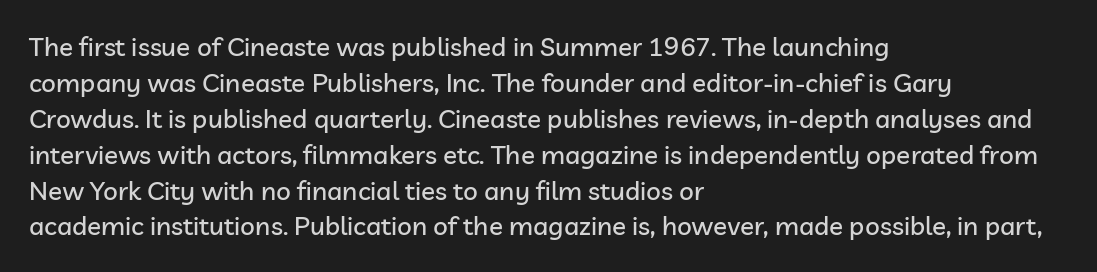
This is roman type, the default non-slanted kind. Standard letterfit; no display-style spreading of the glyphs. Evenly set lines give the paragraph a standard silhouette. The specimen omits any rule beneath the text block's lines. The paragraph shown leans on its left margin.
